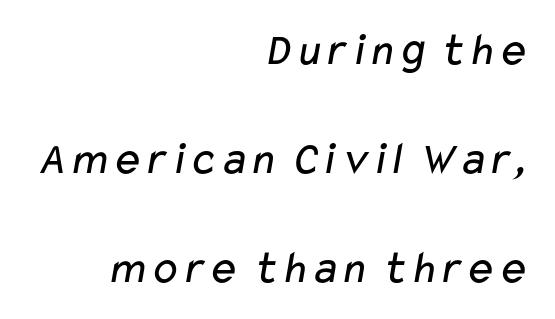
{"serif": "no", "bold": "no", "weight": "regular", "width": "wide", "stroke_contrast": "low", "x_height": "medium", "monospaced": "no", "underline": "no", "align": "right", "line_spacing": "loose", "line_spacing_ratio": 2.32, "letter_spacing": "normal", "letter_spacing_em": 0.0, "glyph_px": 47}
